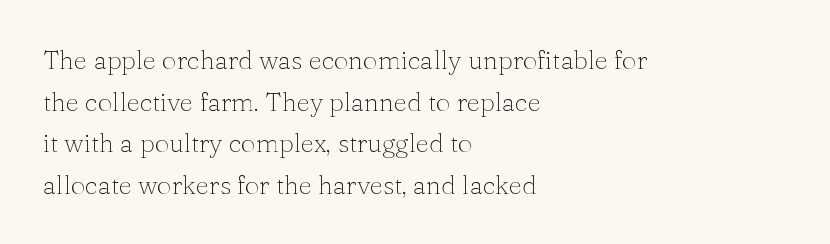
Rule under the text: the space is simply empty. One-word summary of the alignment: left. Stroke thickness stays within the range of a standard reading face or lighter. Rows of type keep a routine distance in the vertical direction. Ascenders rise straight up at ninety degrees. The tracking reads as untouched default to a designer's eye.
